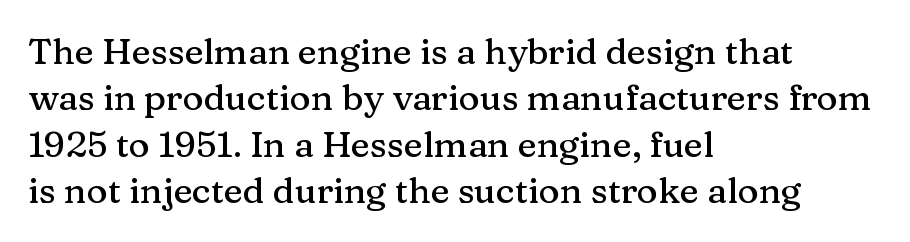
The image shows 36 px serif type, upright; set left-aligned, normal line spacing (1.29x), normal letter spacing, not underlined; medium stroke contrast and a medium x-height.
